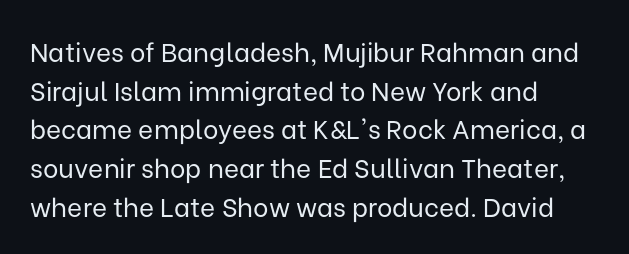
The image shows 26 px text type, upright; set left-aligned, normal line spacing (1.49x), normal letter spacing, not underlined.
